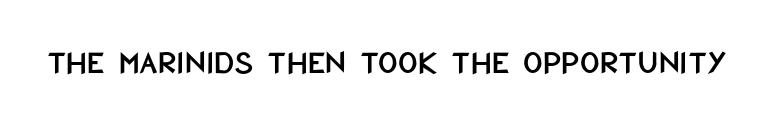
Q: Is the text italic (slanted)? A: No, it is upright.
Q: Is the typeface a serif or a sans-serif typeface? A: Sans-serif.
Q: Is the text underlined? A: No.
Q: Is the spacing between letters normal or unusually wide? A: Normal.
Q: Width (condensed, normal, or wide)? A: Condensed.
Q: Stroke contrast? A: Low.
Q: x-height? A: Large.
Q: Monospaced? A: No.
